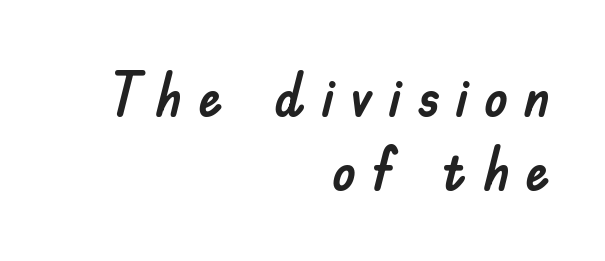
Look at the tracking — it's clearly loosened, letters drifting apart. The rendering anchors every line to the right-hand side. Proportional: the letters do not fall into vertical columns. A sans-serif font was chosen for this passage.
